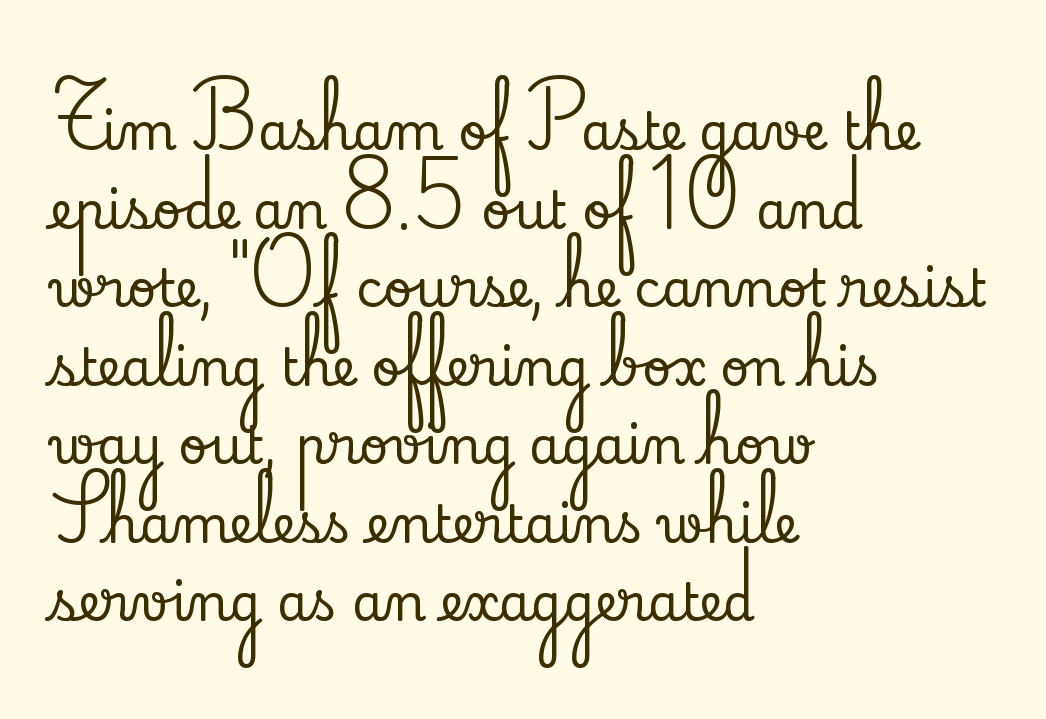
The image shows 51 px serif type, upright; set left-aligned, normal line spacing (1.54x), normal letter spacing, not underlined; low stroke contrast and a small x-height.
